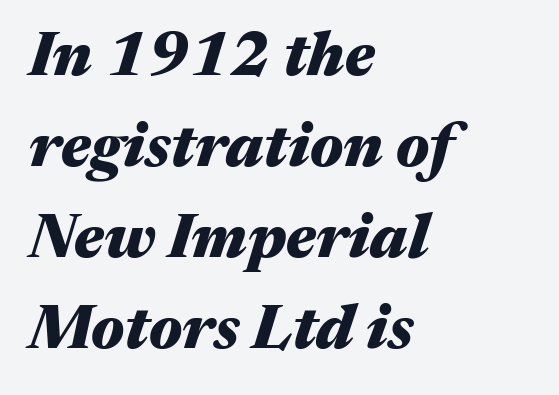
The image shows 62 px heavy, wide type, italic (leaning right); set left-aligned, normal line spacing (1.47x), normal letter spacing, not underlined; medium stroke contrast and a medium x-height.
